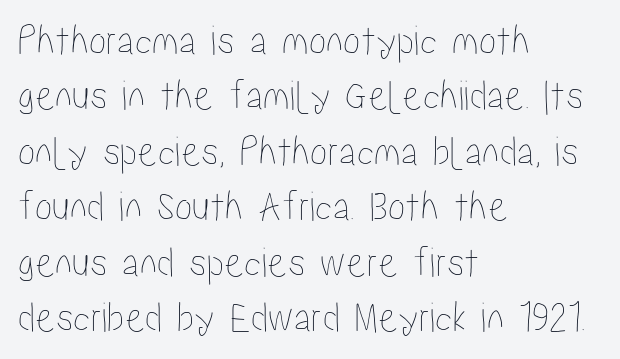
Q: Is the text italic (slanted)? A: No, it is upright.
Q: Is the text underlined? A: No.
Q: How is the paragraph aligned? A: Left-aligned.
Q: Is the spacing between letters normal or unusually wide? A: Normal.
Q: Is the spacing between lines tight, normal or loose? A: Normal.
Q: Width (condensed, normal, or wide)? A: Condensed.
Q: Stroke contrast? A: Low.
Q: x-height? A: Medium.
Q: Monospaced? A: No.
